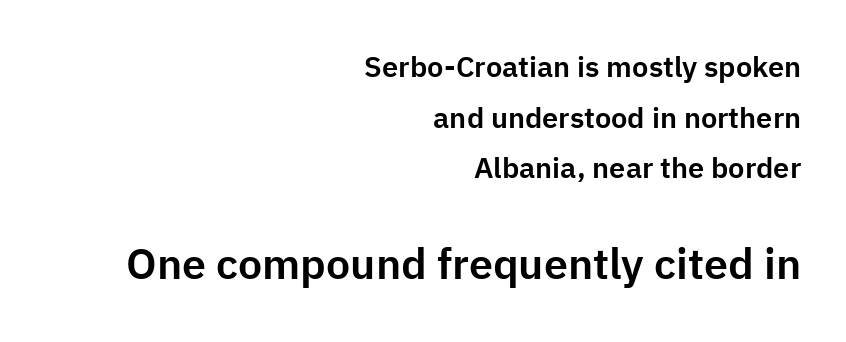
The passage shown is typeset with a sans-serif family. The glyphs are unaccompanied by any horizontal stroke below them. In this sample the second text group is rendered at the bigger scale. If you drew a line through each stem, it would be perfectly vertical. Every row of glyphs terminates at an identical x-position on the right.
